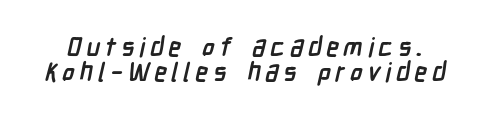
{"bold": "yes", "underline": "no", "line_spacing": "tight", "line_spacing_ratio": 0.97, "glyph_px": 26}
